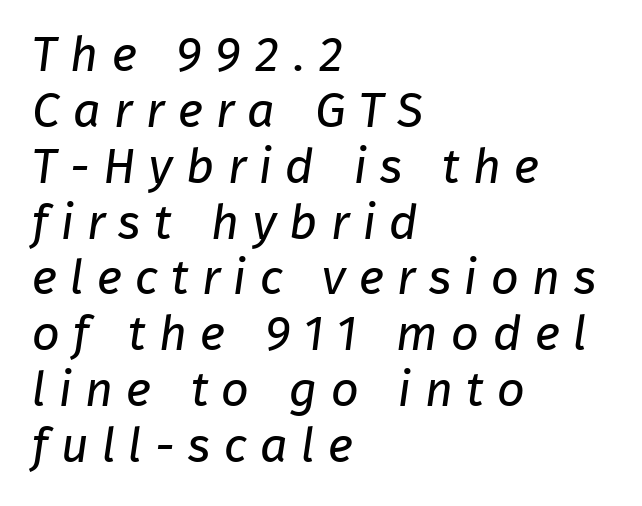
The image shows 49 px regular-weight sans-serif type; set left-aligned, tight line spacing (1.14x), unusually wide letter spacing (+0.27 em), not underlined; low stroke contrast and a medium x-height.
